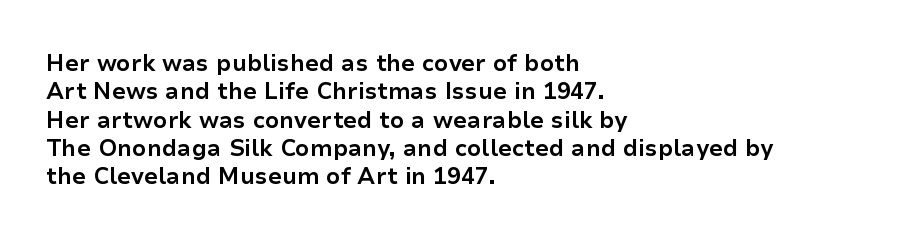
The image shows 23 px bold type, upright; set left-aligned, line spacing 1.23x, normal letter spacing, not underlined.
